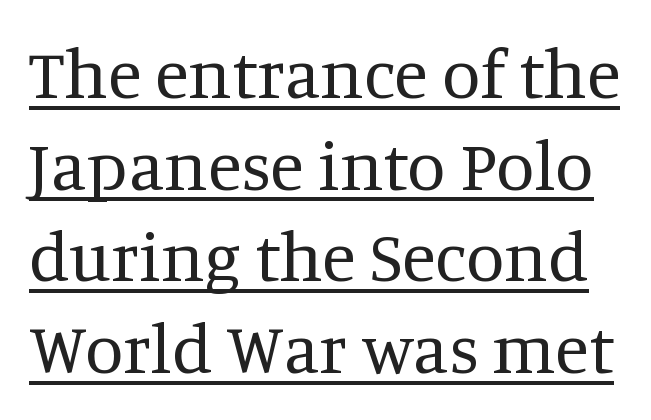
Rows of type keep a routine distance in the vertical direction. The letters sit at their default tracking, neither squeezed nor spread. Students, observe the line beneath the letters — that is underlining. The typography opts for an upright posture over an oblique one.
